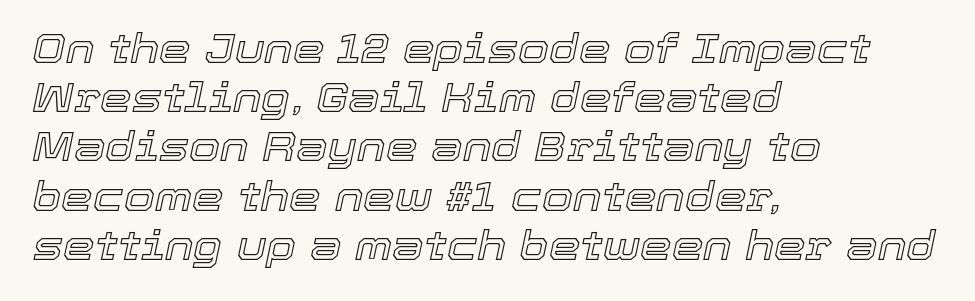
Q: Is the text italic (slanted)? A: Yes, it leans right by about 12 degrees.
Q: Is the text underlined? A: No.
Q: How is the paragraph aligned? A: Left-aligned.
Q: Is the spacing between letters normal or unusually wide? A: Normal.
Q: Width (condensed, normal, or wide)? A: Normal.
Q: x-height? A: Medium.
Q: Monospaced? A: No.
